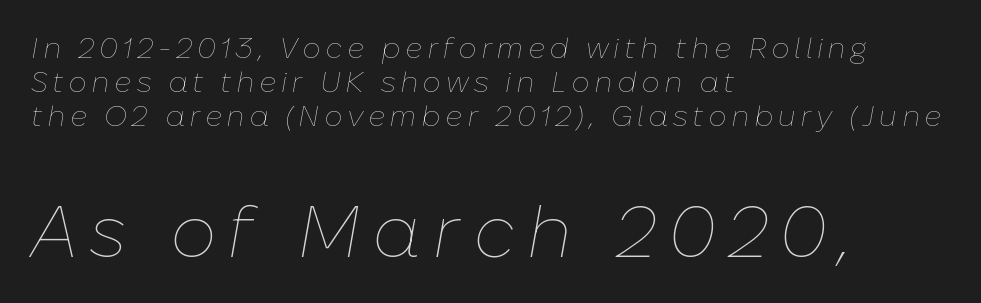
{"italic": "yes", "lean": "right", "slant_degrees": 10, "bold": "no", "weight": "thin", "width": "normal", "stroke_contrast": "low", "x_height": "medium", "monospaced": "no", "underline": "no", "align": "left", "line_spacing_ratio": 1.17, "larger_block": "second", "size_ratio": 2.52, "glyph_px": 73}
